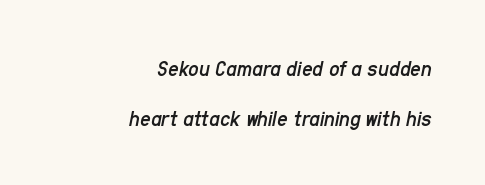
The letters are slanted; this is an italic face. Short and long lines alike share a common ending point at right. Look at the tracking — it's just the regular setting, nothing added. Stroke mass is kept to a normal reading level or below.
